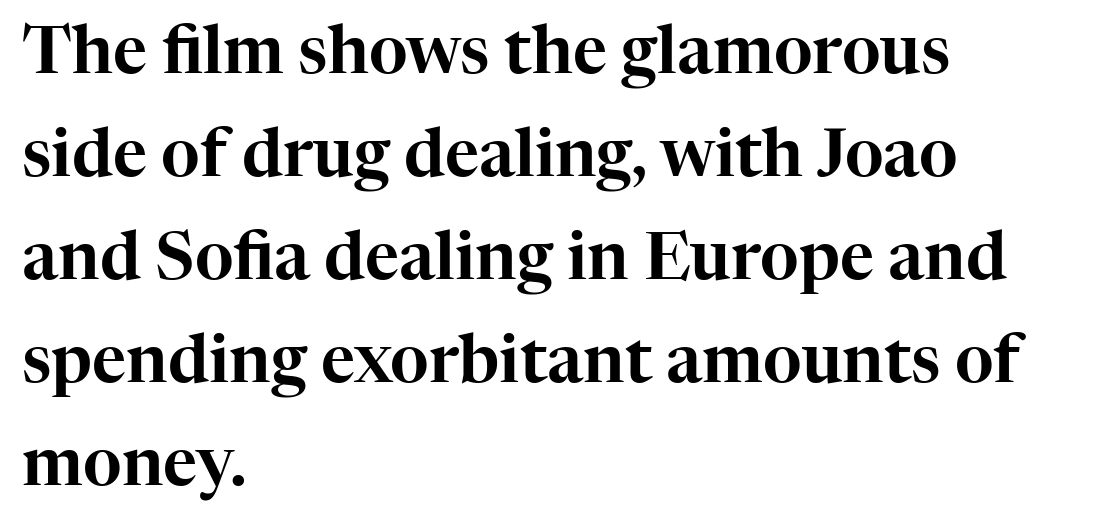
{"serif": "yes", "italic": "no", "width": "normal", "stroke_contrast": "high", "x_height": "medium", "monospaced": "no", "underline": "no", "align": "left", "line_spacing": "normal", "line_spacing_ratio": 1.56, "letter_spacing": "normal", "letter_spacing_em": 0.0, "glyph_px": 66}
